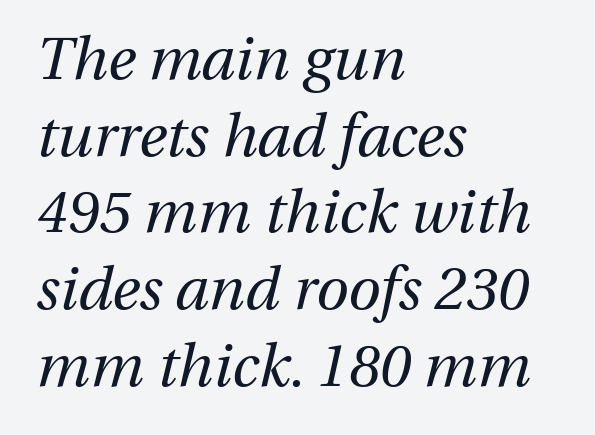
The image shows 59 px regular-weight type, italic (leaning right); set left-aligned, normal line spacing (1.3x), normal letter spacing, not underlined; medium stroke contrast and a medium x-height.
